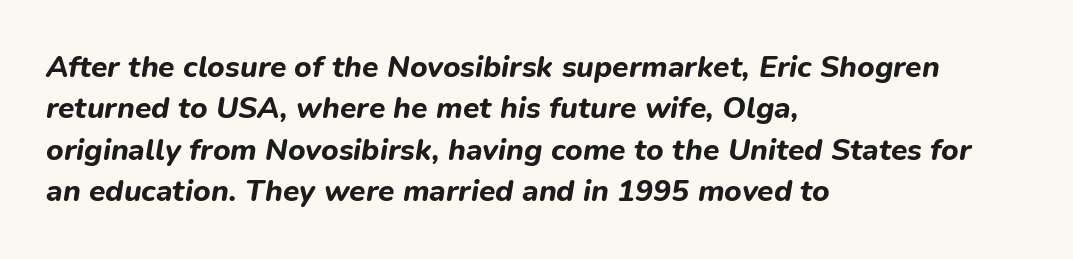
The image shows 30 px bold type, italic (leaning right); set left-aligned, normal line spacing (1.38x), normal letter spacing, not underlined; low stroke contrast and a medium x-height.
